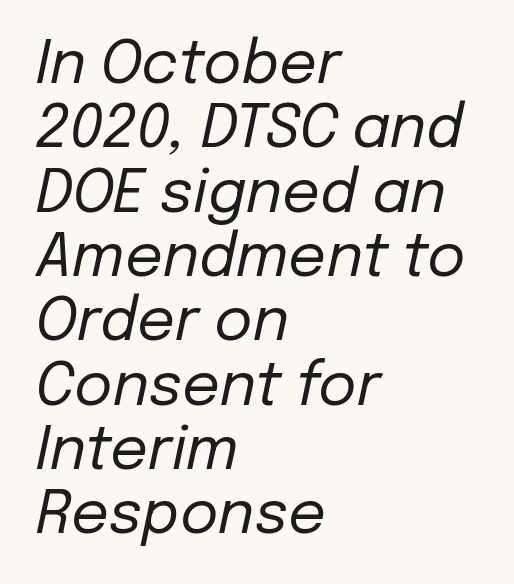
The image shows 59 px regular-weight type, italic (leaning right); set left-aligned, tight line spacing (1.09x), normal letter spacing, not underlined; low stroke contrast and a medium x-height.
